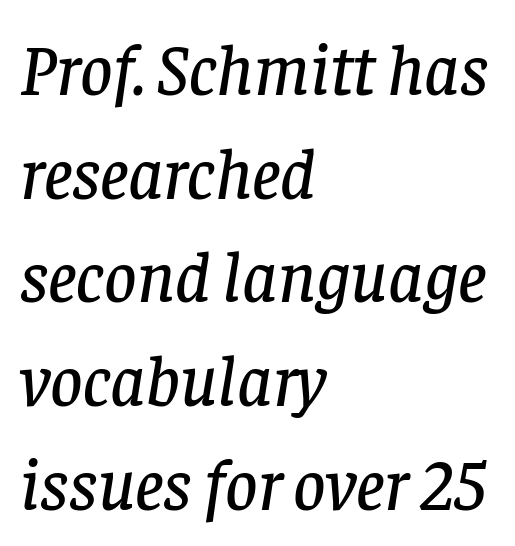
The image shows 71 px serif type, italic (leaning right); set left-aligned, normal line spacing (1.46x), normal letter spacing, not underlined; low stroke contrast and a large x-height.
